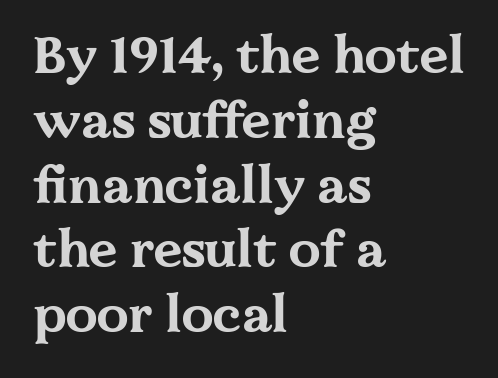
{"serif": "yes", "italic": "no", "bold": "yes", "weight": "bold", "width": "wide", "stroke_contrast": "medium", "x_height": "medium", "monospaced": "no", "underline": "no", "align": "left", "line_spacing": "normal", "line_spacing_ratio": 1.27, "letter_spacing": "normal", "letter_spacing_em": 0.0, "glyph_px": 51}
